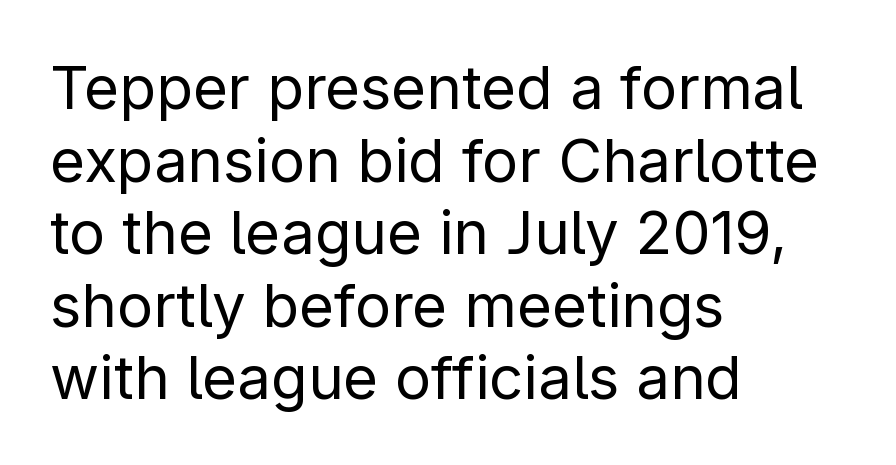
{"serif": "no", "italic": "no", "bold": "no", "weight": "regular", "width": "normal", "stroke_contrast": "low", "x_height": "medium", "monospaced": "no", "underline": "no", "align": "left", "line_spacing_ratio": 1.21, "letter_spacing": "normal", "letter_spacing_em": 0.0, "glyph_px": 60}
